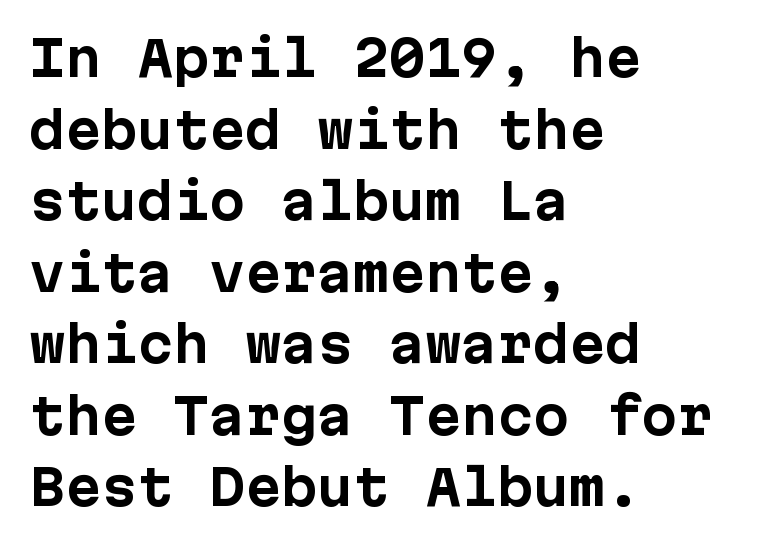
The image shows 48 px bold sans-serif type, upright; set left-aligned, normal line spacing (1.49x), normal letter spacing, not underlined; low stroke contrast and a medium x-height.
